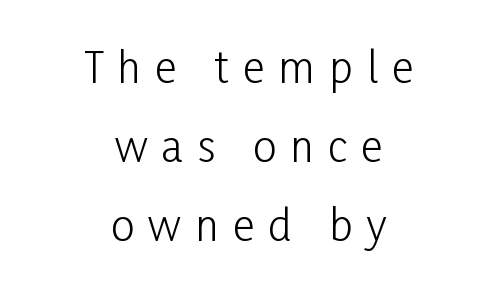
The image shows 42 px light, condensed sans-serif type, upright; set centered, line spacing 1.88x, unusually wide letter spacing (+0.34 em), not underlined; low stroke contrast and a medium x-height.
